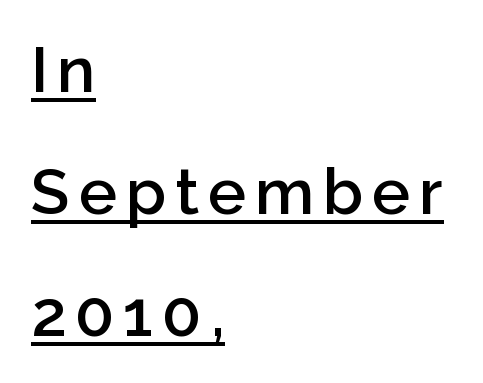
The image shows 64 px semibold sans-serif type, upright; set left-aligned, loose line spacing (1.91x), underlined; low stroke contrast and a medium x-height.
